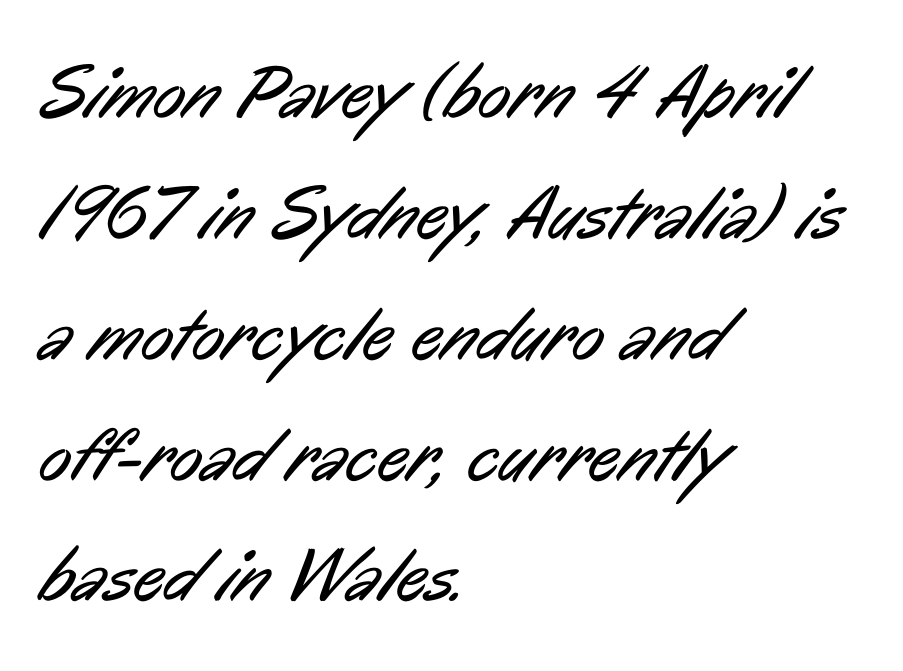
{"serif": "no", "bold": "no", "weight": "regular", "width": "condensed", "stroke_contrast": "low", "x_height": "medium", "monospaced": "no", "underline": "no", "align": "left", "line_spacing": "normal", "line_spacing_ratio": 1.59, "letter_spacing": "normal", "letter_spacing_em": 0.0, "glyph_px": 76}
